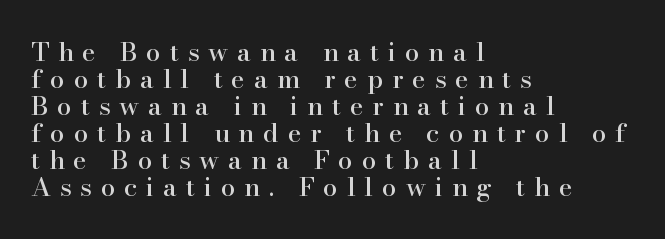
The lines are packed closely together with very little leading. If you drew a line through each stem, it would be perfectly vertical. This rendering uses left alignment, leaving the right contour irregular. The zone under the glyphs is completely vacant.
